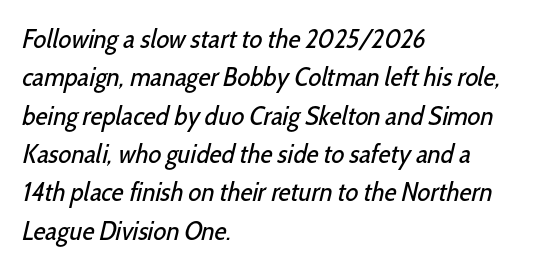
The image shows 27 px text type; set left-aligned, normal line spacing (1.42x), normal letter spacing, not underlined.
